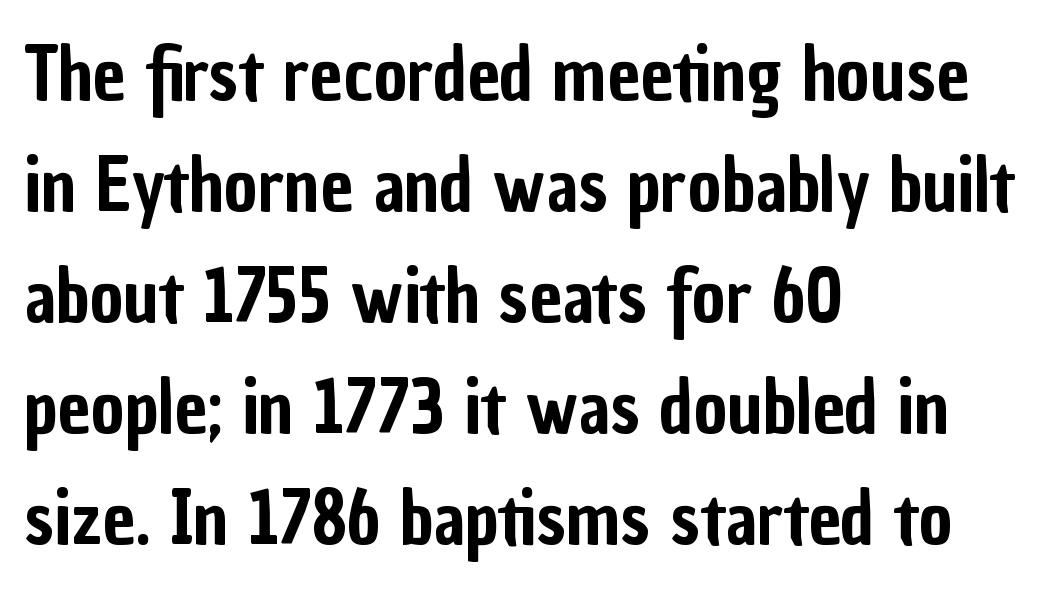
{"serif": "no", "italic": "no", "width": "condensed", "stroke_contrast": "low", "x_height": "medium", "monospaced": "no", "underline": "no", "align": "left", "line_spacing": "normal", "line_spacing_ratio": 1.52, "letter_spacing": "normal", "letter_spacing_em": 0.0, "glyph_px": 73}
